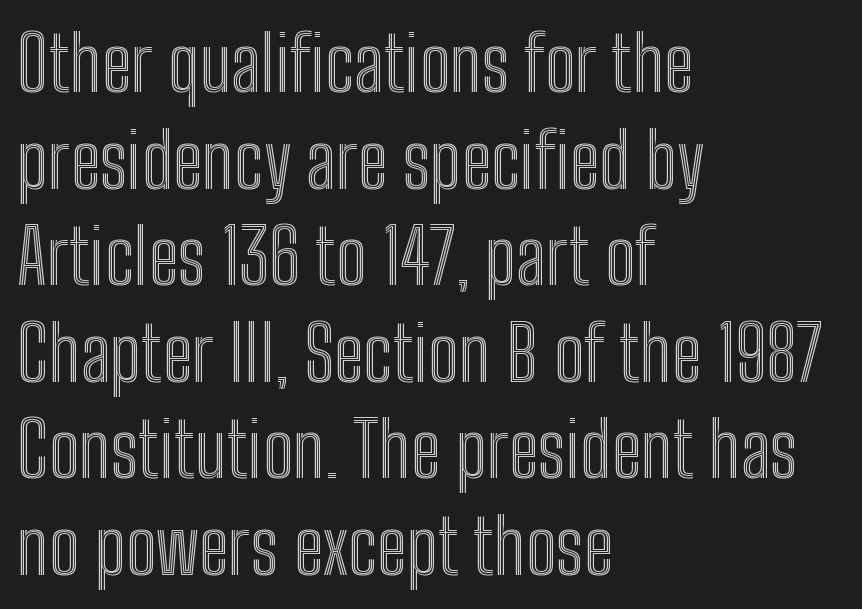
{"italic": "no", "width": "condensed", "x_height": "medium", "monospaced": "no", "underline": "no", "align": "left", "line_spacing": "normal", "line_spacing_ratio": 1.27, "letter_spacing": "normal", "letter_spacing_em": 0.0, "glyph_px": 76}
